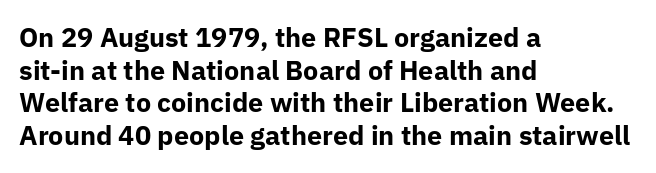
Q: Is the text bold? A: Yes.
Q: Is the text italic (slanted)? A: No, it is upright.
Q: Is the text underlined? A: No.
Q: How is the paragraph aligned? A: Left-aligned.
Q: Is the spacing between letters normal or unusually wide? A: Normal.
